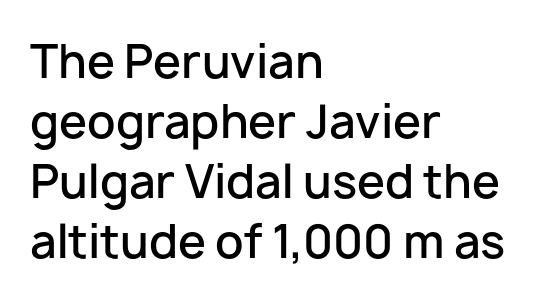
{"serif": "no", "italic": "no", "bold": "semi", "weight": "semibold", "width": "normal", "stroke_contrast": "low", "x_height": "medium", "monospaced": "no", "underline": "no", "align": "left", "line_spacing": "normal", "line_spacing_ratio": 1.33, "letter_spacing": "normal", "letter_spacing_em": 0.0, "glyph_px": 45}
